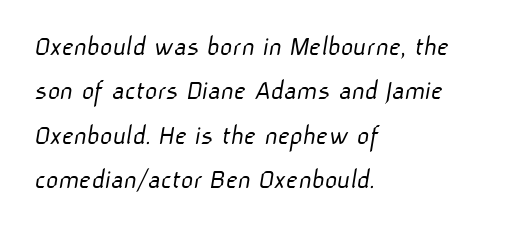
Line starts are locked; line ends wander. This rendering employs a face without finishing strokes, i.e., a sans-serif. This reads as an unemphasized weight, regular at the heaviest. Rule under the text: the space is simply empty. A normal amount of white space separates one row of letters from the next.
